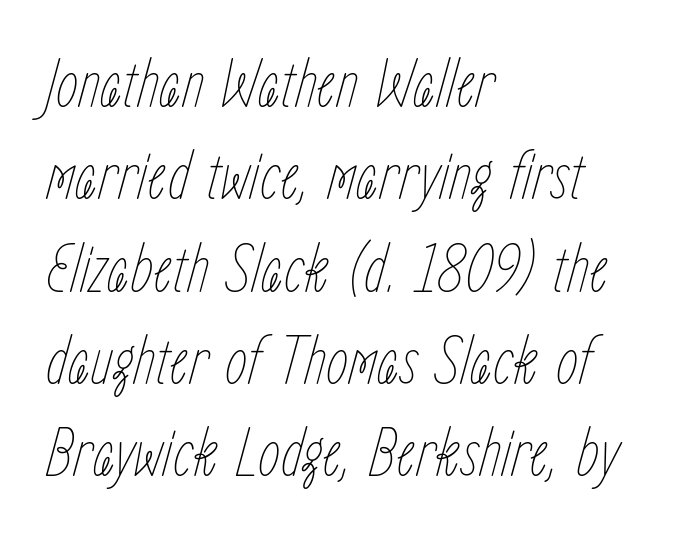
Q: Is the text bold? A: No.
Q: Is the text italic (slanted)? A: Yes, it leans right by about 15 degrees.
Q: Is the text underlined? A: No.
Q: How is the paragraph aligned? A: Left-aligned.
Q: Is the spacing between letters normal or unusually wide? A: Normal.
Q: Is the spacing between lines tight, normal or loose? A: Normal.
Q: Width (condensed, normal, or wide)? A: Condensed.
Q: Stroke contrast? A: Low.
Q: x-height? A: Medium.
Q: Monospaced? A: No.
